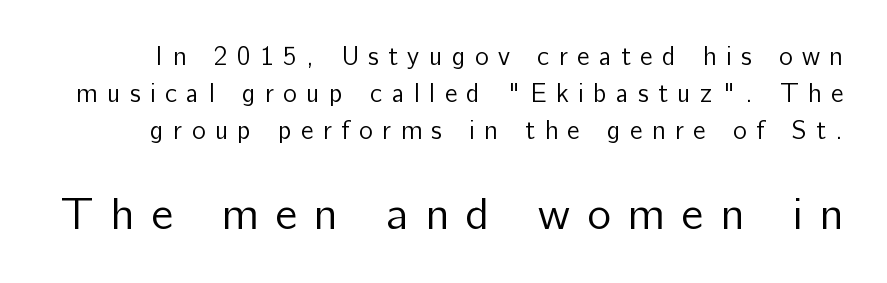
Honestly, there is no underline to notice here at all. The tracking jumps out immediately: characters are airy and widely separated. Ascenders rise straight up at ninety degrees. Size hierarchy here favors the trailing block over the leading one.
